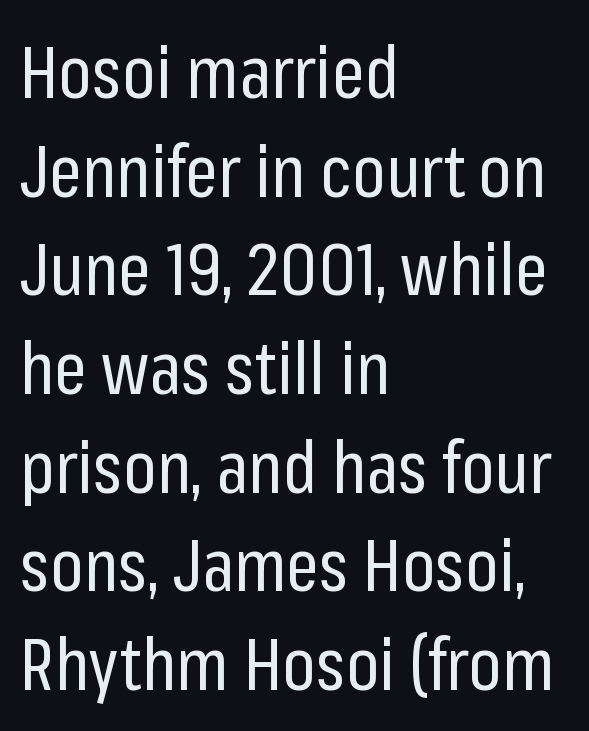
Q: Is the text bold? A: No.
Q: Is the text italic (slanted)? A: No, it is upright.
Q: Is the typeface a serif or a sans-serif typeface? A: Sans-serif.
Q: Is the text underlined? A: No.
Q: How is the paragraph aligned? A: Left-aligned.
Q: Is the spacing between letters normal or unusually wide? A: Normal.
Q: Is the spacing between lines tight, normal or loose? A: Normal.
Q: Width (condensed, normal, or wide)? A: Condensed.
Q: Stroke contrast? A: Low.
Q: x-height? A: Medium.
Q: Monospaced? A: No.
